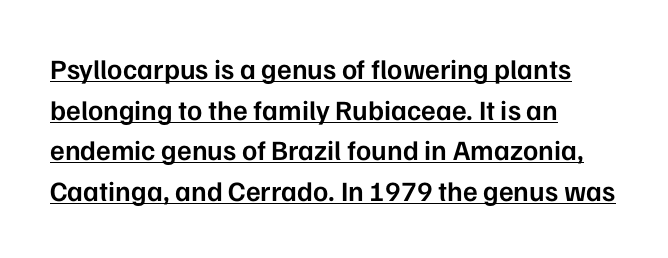
Examine the stroke ends and you'll find no serifs. Notice how a bar underscores the lettering throughout. Alignment: flush left. Character widths vary here, with narrow letters taking less room than wide ones.
